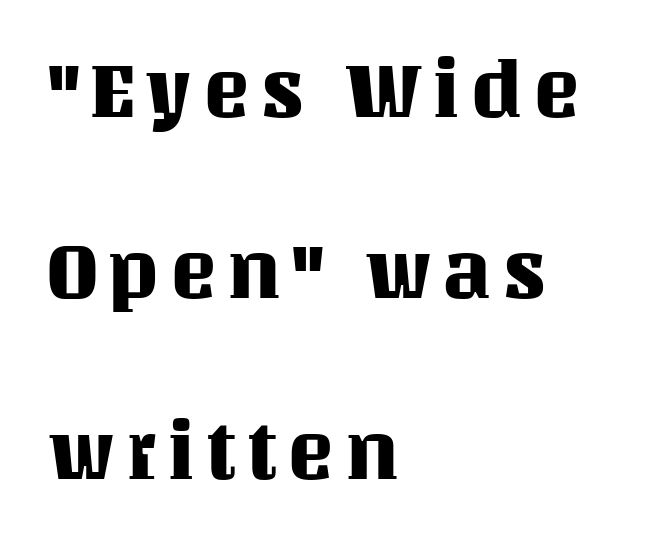
Q: Is the text italic (slanted)? A: No, it is upright.
Q: Is the text underlined? A: No.
Q: How is the paragraph aligned? A: Left-aligned.
Q: Is the spacing between lines tight, normal or loose? A: Loose.
Q: Width (condensed, normal, or wide)? A: Normal.
Q: Stroke contrast? A: Medium.
Q: x-height? A: Large.
Q: Monospaced? A: No.
